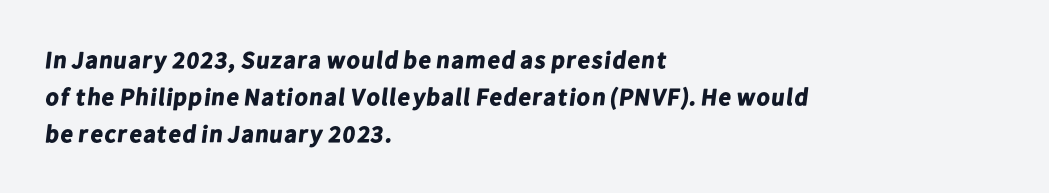
Q: Is the text bold? A: Yes.
Q: Is the text underlined? A: No.
Q: How is the paragraph aligned? A: Left-aligned.
Q: Is the spacing between letters normal or unusually wide? A: Normal.
Q: Is the spacing between lines tight, normal or loose? A: Normal.
